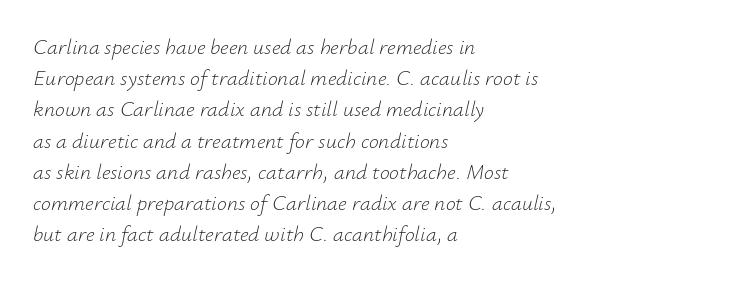
Q: Is the text bold? A: No.
Q: Is the text italic (slanted)? A: Yes, it leans right by about 12 degrees.
Q: Is the text underlined? A: No.
Q: How is the paragraph aligned? A: Left-aligned.
Q: Is the spacing between letters normal or unusually wide? A: Normal.
Q: Is the spacing between lines tight, normal or loose? A: Normal.
